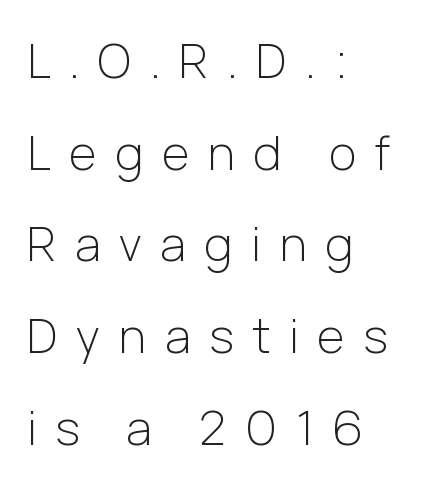
The image shows 47 px light sans-serif type, upright; set left-aligned, loose line spacing (1.95x), unusually wide letter spacing (+0.4 em), not underlined; low stroke contrast and a medium x-height.
